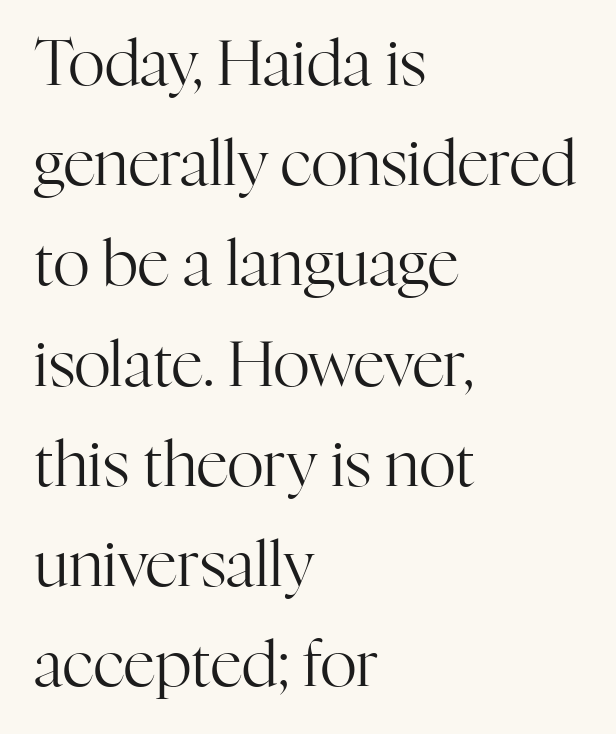
{"serif": "yes", "italic": "no", "bold": "no", "weight": "regular", "width": "normal", "stroke_contrast": "high", "x_height": "medium", "monospaced": "no", "underline": "no", "align": "left", "line_spacing": "normal", "line_spacing_ratio": 1.59, "letter_spacing": "normal", "letter_spacing_em": 0.0, "glyph_px": 63}
